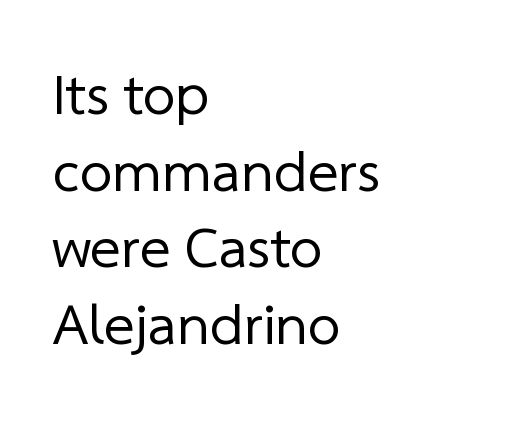
The image shows 58 px regular-weight sans-serif type; set left-aligned, normal line spacing (1.32x), normal letter spacing, not underlined; low stroke contrast and a medium x-height.
